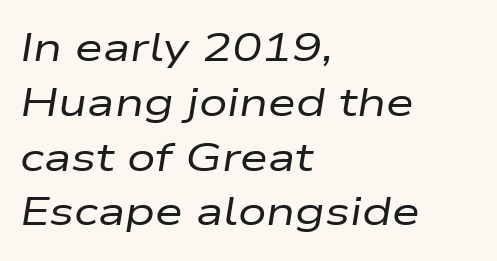
Q: Is the text bold? A: No.
Q: Is the text italic (slanted)? A: Yes, it leans right by about 9 degrees.
Q: Is the text underlined? A: No.
Q: How is the paragraph aligned? A: Left-aligned.
Q: Is the spacing between letters normal or unusually wide? A: Normal.
Q: Is the spacing between lines tight, normal or loose? A: Normal.
Q: Width (condensed, normal, or wide)? A: Wide.
Q: Stroke contrast? A: Low.
Q: x-height? A: Medium.
Q: Monospaced? A: No.
